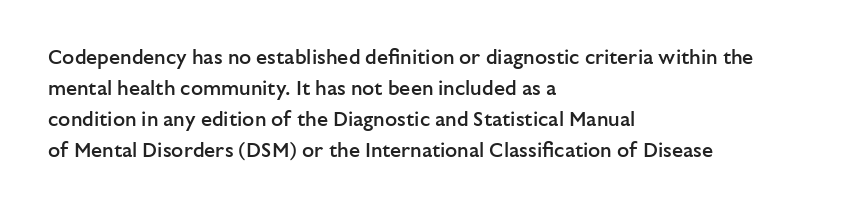
The image shows 20 px text type, upright; set left-aligned, normal line spacing (1.55x), normal letter spacing, not underlined.
